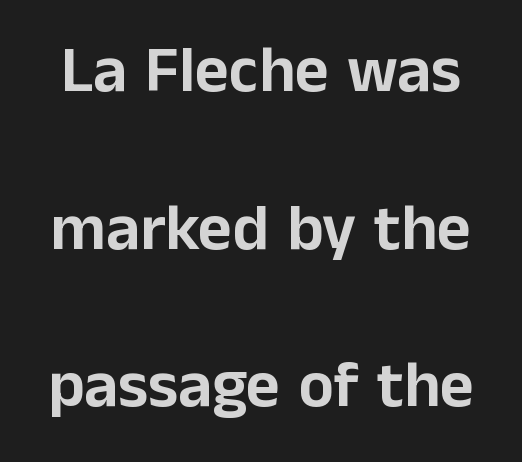
Are there feet on the stems? There aren't — it's a sans. The specimen omits any rule beneath the text block's lines. Words appear dense and cohesive because spacing is normal. Italic: no, the glyphs are upright roman.
